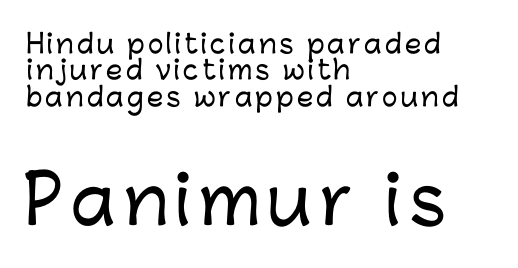
{"serif": "no", "italic": "no", "width": "normal", "stroke_contrast": "low", "x_height": "medium", "monospaced": "no", "underline": "no", "align": "left", "line_spacing": "tight", "line_spacing_ratio": 1.01, "larger_block": "second", "size_ratio": 2.54, "glyph_px": 66}
